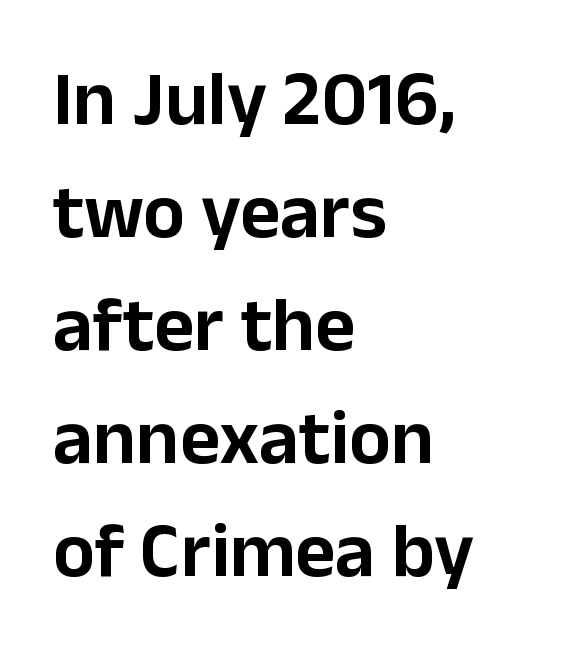
{"serif": "no", "italic": "no", "width": "normal", "stroke_contrast": "low", "x_height": "medium", "monospaced": "no", "underline": "no", "align": "left", "line_spacing": "normal", "line_spacing_ratio": 1.45, "letter_spacing": "normal", "letter_spacing_em": 0.0, "glyph_px": 78}
